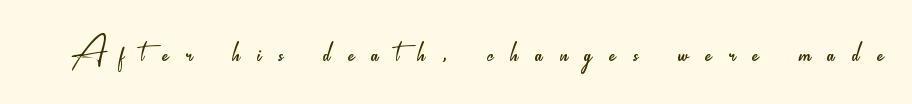
The image shows 45 px light, condensed sans-serif type; set unusually wide letter spacing (+0.38 em), not underlined; low stroke contrast and a small x-height.
